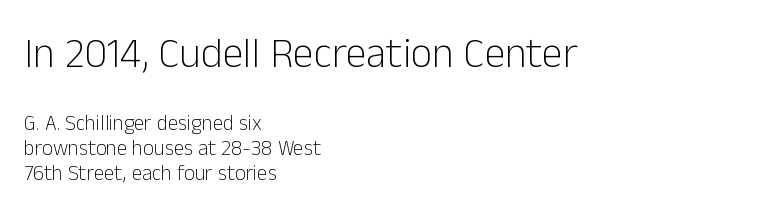
{"serif": "no", "italic": "no", "bold": "no", "weight": "light", "width": "normal", "stroke_contrast": "low", "x_height": "medium", "monospaced": "no", "underline": "no", "align": "left", "line_spacing_ratio": 1.2, "letter_spacing": "normal", "letter_spacing_em": 0.0, "larger_block": "first", "size_ratio": 2.0, "glyph_px": 42}
